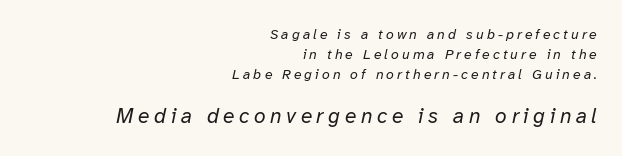
Is there much room between lines? A standard amount, neither cramped nor airy. Has an underline been added? It has not. The rendering applies a slant to the glyphs. The setting favours the right margin, as signatures and pull-quotes sometimes do.
